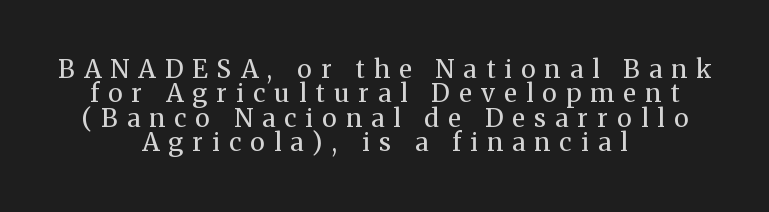
Q: Is the text bold? A: No.
Q: Is the text italic (slanted)? A: No, it is upright.
Q: Is the text underlined? A: No.
Q: How is the paragraph aligned? A: Centered.
Q: Is the spacing between letters normal or unusually wide? A: Unusually wide.
Q: Is the spacing between lines tight, normal or loose? A: Tight.
